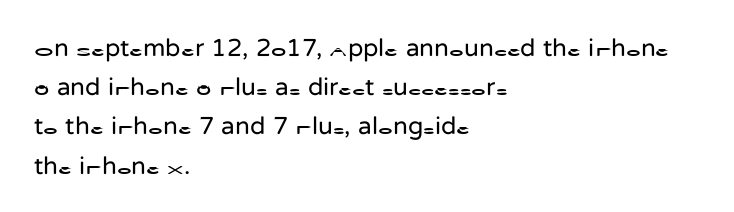
{"italic": "no", "bold": "no", "underline": "no", "align": "left", "line_spacing": "normal", "line_spacing_ratio": 1.57, "letter_spacing": "normal", "letter_spacing_em": 0.0, "glyph_px": 25}
